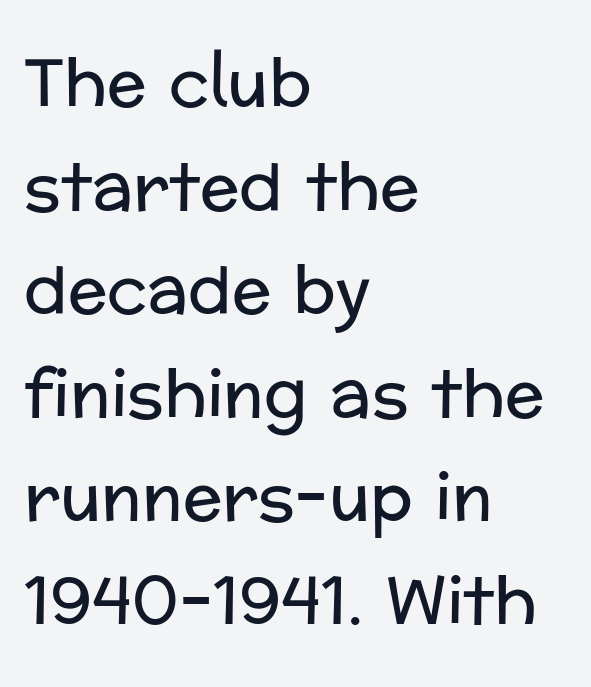
The image shows 66 px regular-weight sans-serif type, upright; set left-aligned, normal line spacing (1.57x), normal letter spacing, not underlined; low stroke contrast and a medium x-height.
